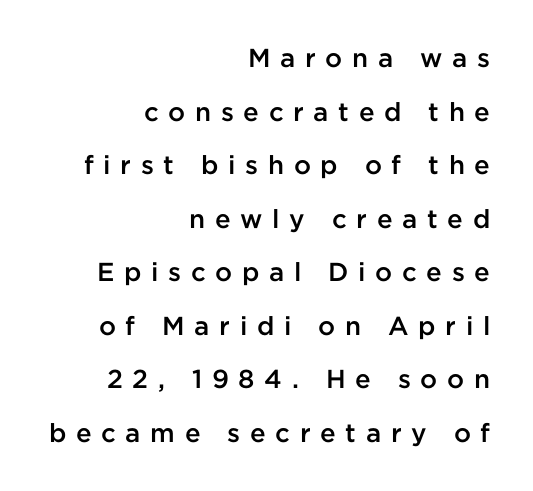
Quick note: not italic, upright. This is moderately heavy type, rendered in semibold. Only glyphs here, with clear space below each row. Alignment: flush right. The passage shown has open, widely tracked lettering throughout. This sample trades compactness for vertical openness between lines.
